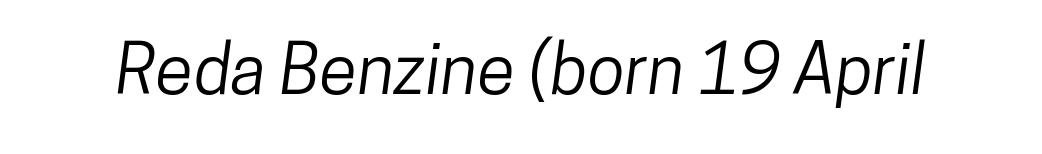
{"serif": "no", "width": "condensed", "stroke_contrast": "low", "x_height": "medium", "monospaced": "no", "underline": "no", "letter_spacing": "normal", "letter_spacing_em": 0.0, "glyph_px": 69}
